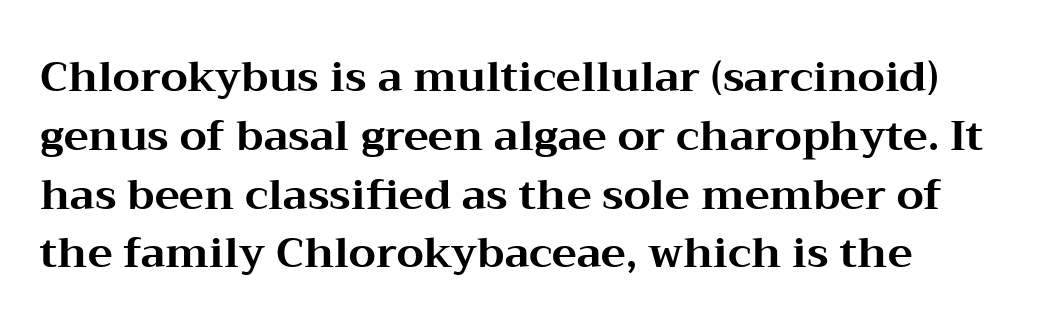
Q: Is the text bold? A: Yes.
Q: Is the text italic (slanted)? A: No, it is upright.
Q: Is the typeface a serif or a sans-serif typeface? A: Serif.
Q: Is the text underlined? A: No.
Q: Is the spacing between letters normal or unusually wide? A: Normal.
Q: Is the spacing between lines tight, normal or loose? A: Normal.
Q: Width (condensed, normal, or wide)? A: Wide.
Q: Stroke contrast? A: Medium.
Q: x-height? A: Medium.
Q: Monospaced? A: No.
